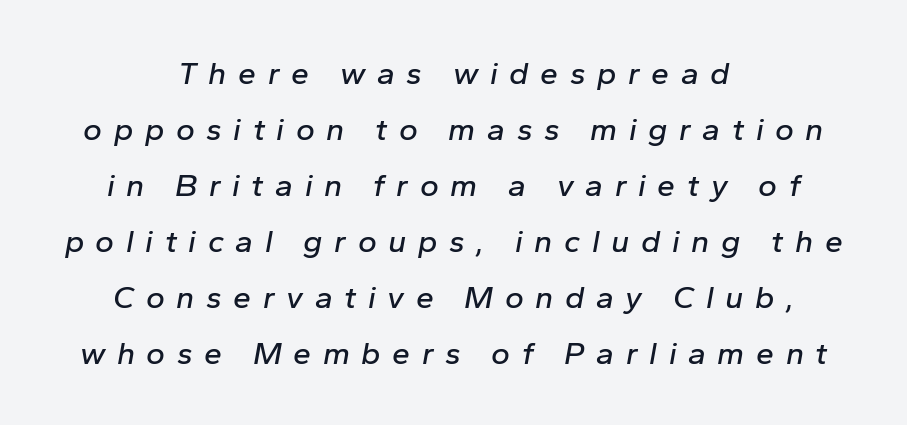
Q: Is the text italic (slanted)? A: Yes, it leans right by about 10 degrees.
Q: Is the text underlined? A: No.
Q: How is the paragraph aligned? A: Centered.
Q: Is the spacing between letters normal or unusually wide? A: Unusually wide.
Q: Width (condensed, normal, or wide)? A: Normal.
Q: Stroke contrast? A: Low.
Q: x-height? A: Medium.
Q: Monospaced? A: No.
